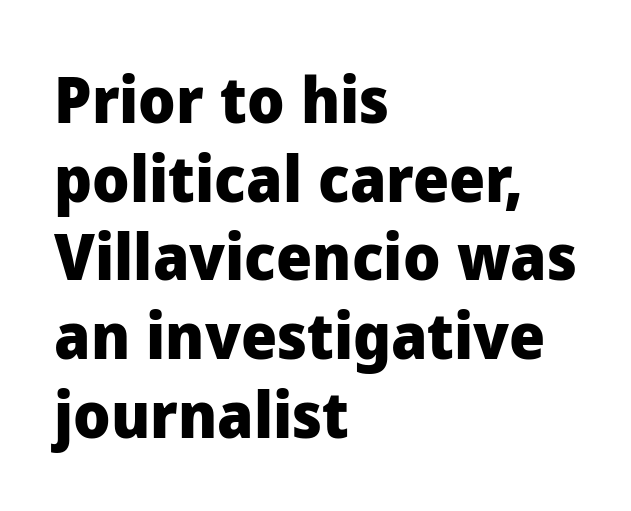
{"serif": "no", "italic": "no", "bold": "yes", "weight": "heavy", "width": "normal", "stroke_contrast": "low", "x_height": "medium", "monospaced": "no", "underline": "no", "align": "left", "line_spacing_ratio": 1.23, "letter_spacing": "normal", "letter_spacing_em": 0.0, "glyph_px": 64}
